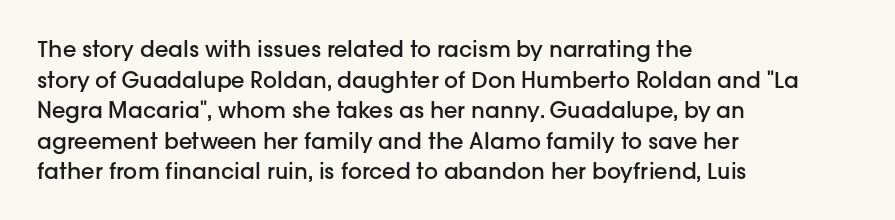
Q: Is the text bold? A: Semi-bold.
Q: Is the text italic (slanted)? A: No, it is upright.
Q: Is the text underlined? A: No.
Q: How is the paragraph aligned? A: Left-aligned.
Q: Is the spacing between letters normal or unusually wide? A: Normal.
Q: Is the spacing between lines tight, normal or loose? A: Normal.
